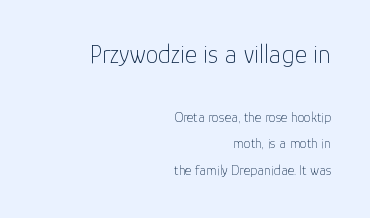
The image shows 26 px text type, upright; set right-aligned, line spacing 1.89x, normal letter spacing, not underlined; the first (top) block is 1.86x larger.
